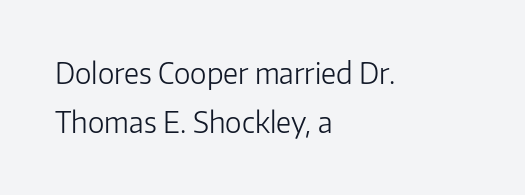
{"serif": "no", "italic": "no", "bold": "no", "weight": "light", "width": "normal", "stroke_contrast": "low", "x_height": "medium", "monospaced": "no", "underline": "no", "align": "left", "line_spacing_ratio": 1.74, "letter_spacing": "normal", "letter_spacing_em": 0.0, "glyph_px": 28}
